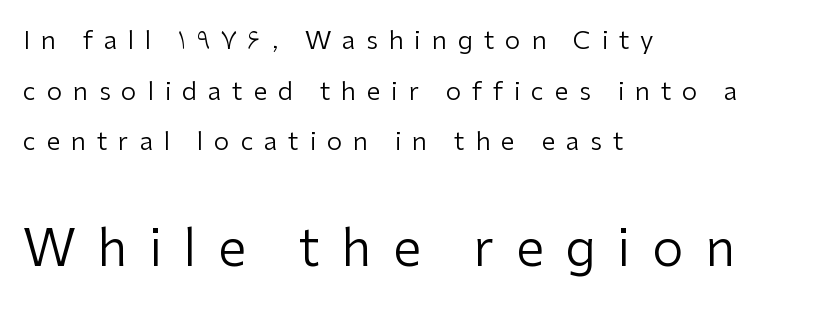
The space beneath each line is pristine and unruled. Is this a fixed-width face? No — the glyphs have proportional, varying widths. Glyph-to-glyph distance is far greater than everyday printed text. No extra ink here — the face is not bold. Line beginnings align vertically; line endings do not. This layout puts the modest block above and the oversized block below.
